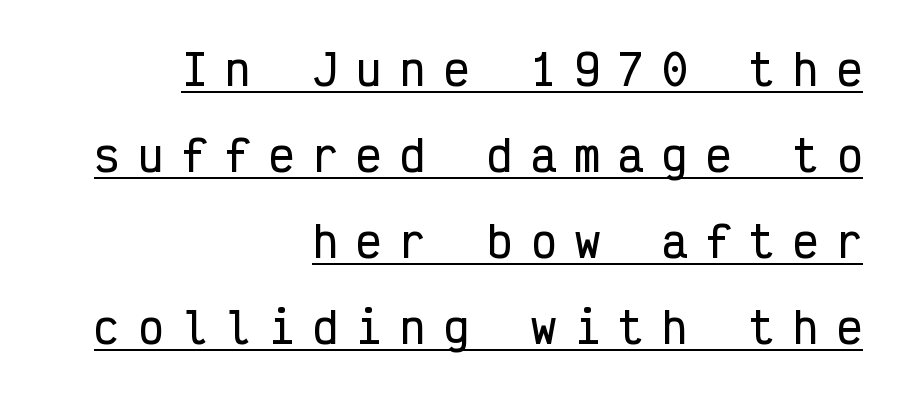
The image shows 42 px condensed sans-serif type, upright, monospaced; set right-aligned, loose line spacing (2.05x), unusually wide letter spacing (+0.44 em), underlined; low stroke contrast and a medium x-height.
